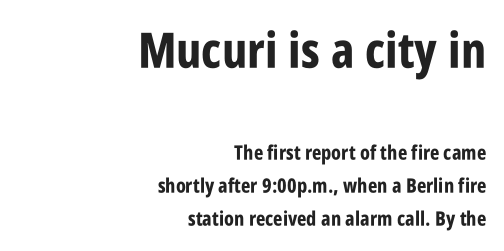
Does the copy run flush right? Yes — the right margin is perfectly even. Each word holds together tightly as a unit, with standard inter-letter gaps. In terms of posture, this sample is upright. The typeface chosen for these lines omits serifs. The composition opens big and finishes small.
